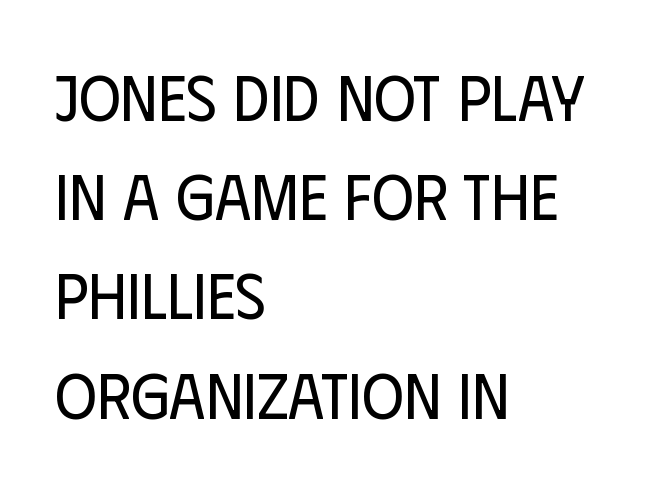
The lines in this sample share a left origin and differ only in where they stop. The line texture is even and compact thanks to regular tracking. Is this a fixed-width face? No — the glyphs have proportional, varying widths. This is not heavy type; no bold has been used.
